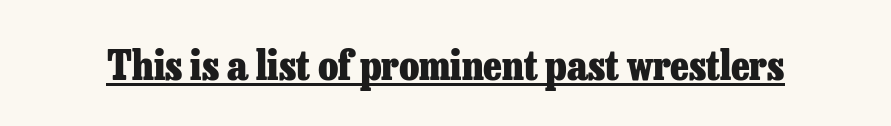
Looks like someone drew a line under every word here. The axis of the letterforms is exactly vertical. Think of a printed novel: that variable character pitch is what you see here. Thick stems and heavy bowls — unmistakably bold.
